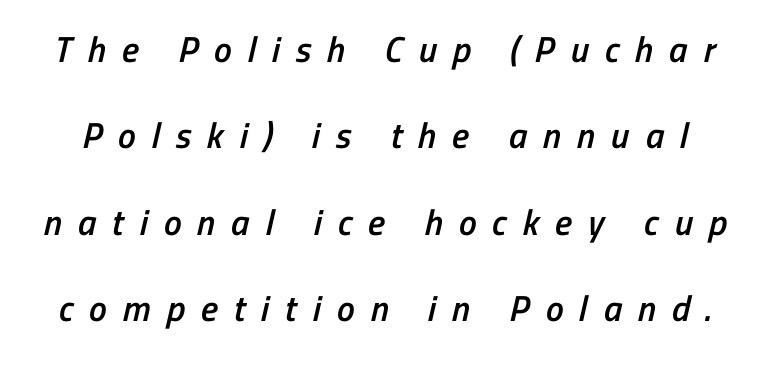
Q: Is the text bold? A: Semi-bold.
Q: Is the typeface a serif or a sans-serif typeface? A: Sans-serif.
Q: Is the text underlined? A: No.
Q: Is the spacing between letters normal or unusually wide? A: Unusually wide.
Q: Is the spacing between lines tight, normal or loose? A: Loose.
Q: Width (condensed, normal, or wide)? A: Condensed.
Q: Stroke contrast? A: Low.
Q: x-height? A: Medium.
Q: Monospaced? A: No.
